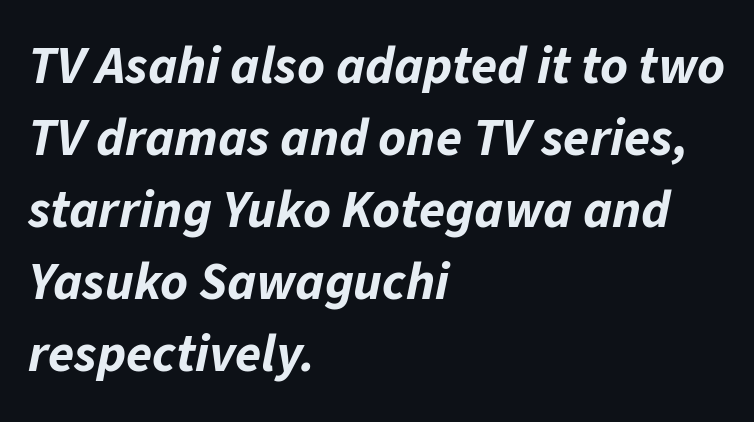
The image shows 53 px bold type, italic (leaning right); set left-aligned, normal line spacing (1.36x), normal letter spacing, not underlined; low stroke contrast and a medium x-height.
